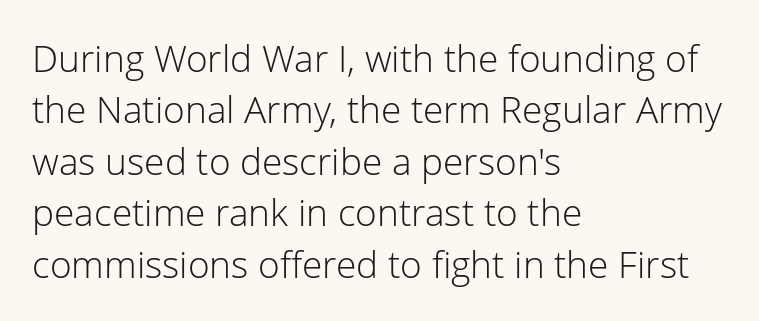
Q: Is the text bold? A: No.
Q: Is the text italic (slanted)? A: No, it is upright.
Q: Is the typeface a serif or a sans-serif typeface? A: Sans-serif.
Q: Is the text underlined? A: No.
Q: How is the paragraph aligned? A: Left-aligned.
Q: Is the spacing between letters normal or unusually wide? A: Normal.
Q: Is the spacing between lines tight, normal or loose? A: Normal.
Q: Width (condensed, normal, or wide)? A: Normal.
Q: Stroke contrast? A: Low.
Q: x-height? A: Medium.
Q: Monospaced? A: No.
